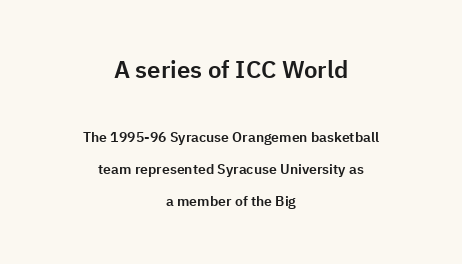
The image shows 24 px text type, upright; set centered, loose line spacing (2.31x), normal letter spacing, not underlined; the first (top) block is 1.71x larger.
